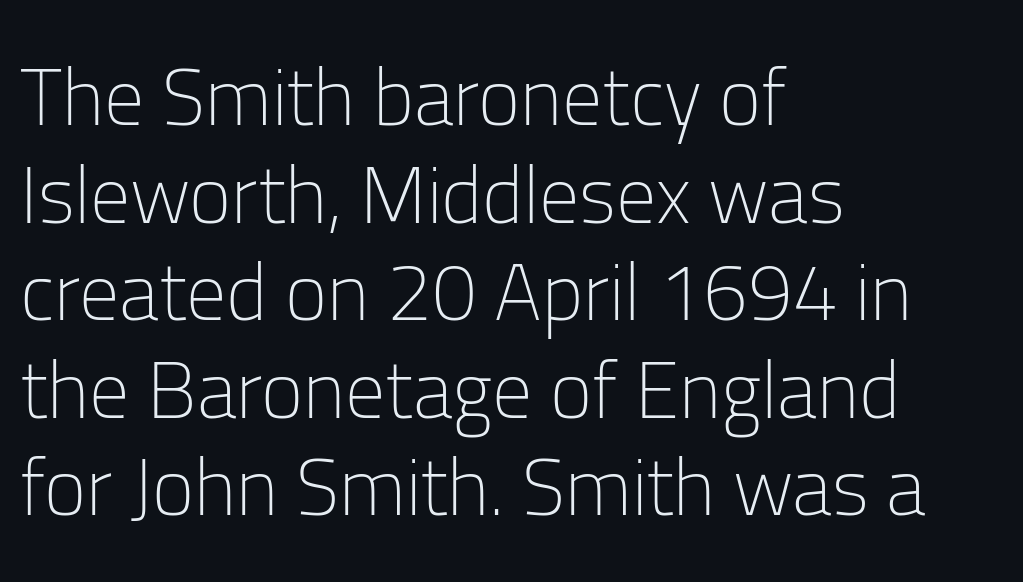
Q: Is the text bold? A: No.
Q: Is the text italic (slanted)? A: No, it is upright.
Q: Is the typeface a serif or a sans-serif typeface? A: Sans-serif.
Q: Is the text underlined? A: No.
Q: How is the paragraph aligned? A: Left-aligned.
Q: Is the spacing between letters normal or unusually wide? A: Normal.
Q: Width (condensed, normal, or wide)? A: Normal.
Q: Stroke contrast? A: Low.
Q: x-height? A: Medium.
Q: Monospaced? A: No.
